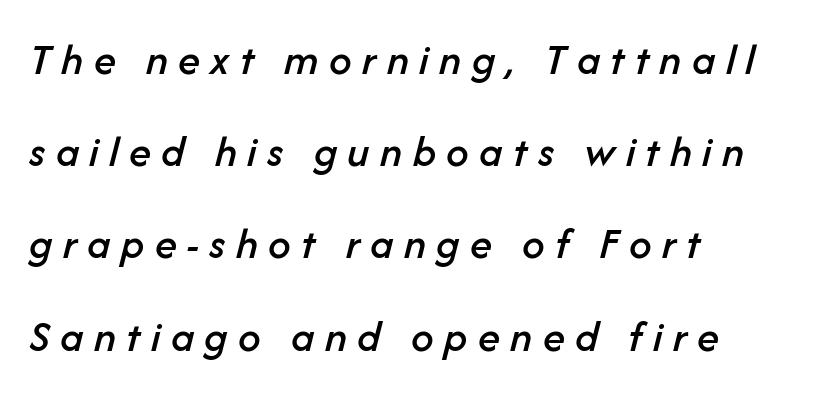
{"italic": "yes", "lean": "right", "slant_degrees": 14, "width": "normal", "stroke_contrast": "low", "x_height": "medium", "monospaced": "no", "underline": "no", "align": "left", "line_spacing": "loose", "line_spacing_ratio": 2.05, "letter_spacing": "wide", "letter_spacing_em": 0.23, "glyph_px": 45}
